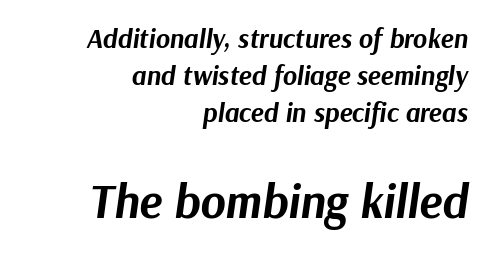
Q: Is the text bold? A: Yes.
Q: Is the text italic (slanted)? A: Yes, it leans right by about 9 degrees.
Q: Is the text underlined? A: No.
Q: How is the paragraph aligned? A: Right-aligned.
Q: Is the spacing between letters normal or unusually wide? A: Normal.
Q: Is the spacing between lines tight, normal or loose? A: Normal.
Q: Which block of text is set in a larger size, the first (top) or the second (bottom)? A: The second (bottom) one.
Q: Width (condensed, normal, or wide)? A: Normal.
Q: Stroke contrast? A: Medium.
Q: x-height? A: Medium.
Q: Monospaced? A: No.
